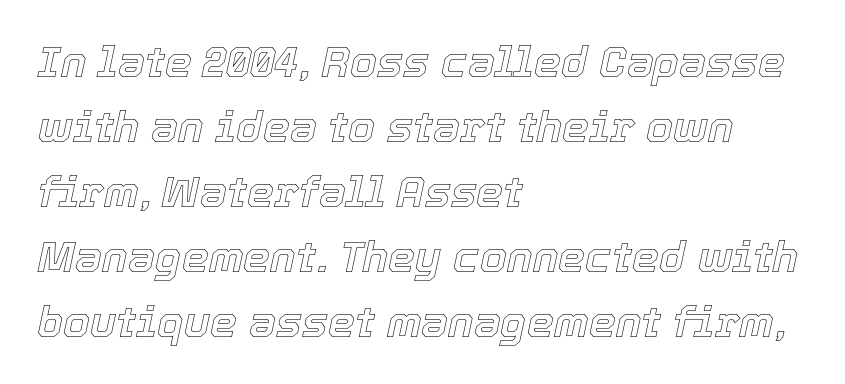
The image shows 43 px text type, italic (leaning right); set left-aligned, normal line spacing (1.51x), normal letter spacing, not underlined; a medium x-height.
